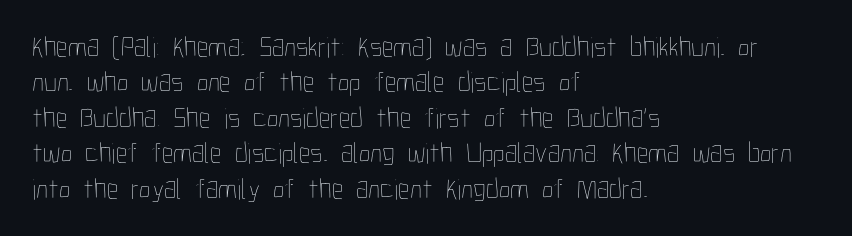
The image shows 29 px thin, condensed type, upright; set left-aligned, line spacing 1.22x, normal letter spacing, not underlined; low stroke contrast and a medium x-height.
